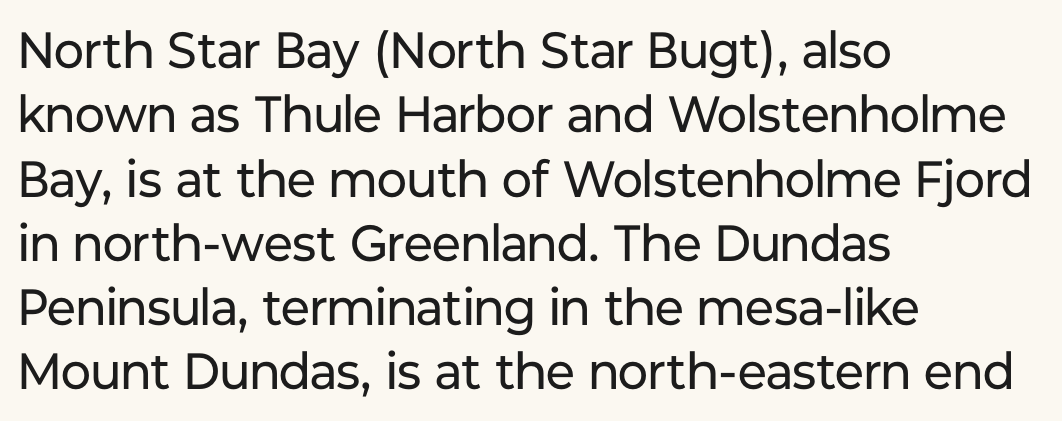
{"serif": "no", "italic": "no", "bold": "no", "weight": "regular", "width": "normal", "stroke_contrast": "low", "x_height": "medium", "monospaced": "no", "underline": "no", "align": "left", "line_spacing": "normal", "line_spacing_ratio": 1.26, "letter_spacing": "normal", "letter_spacing_em": 0.0, "glyph_px": 51}
